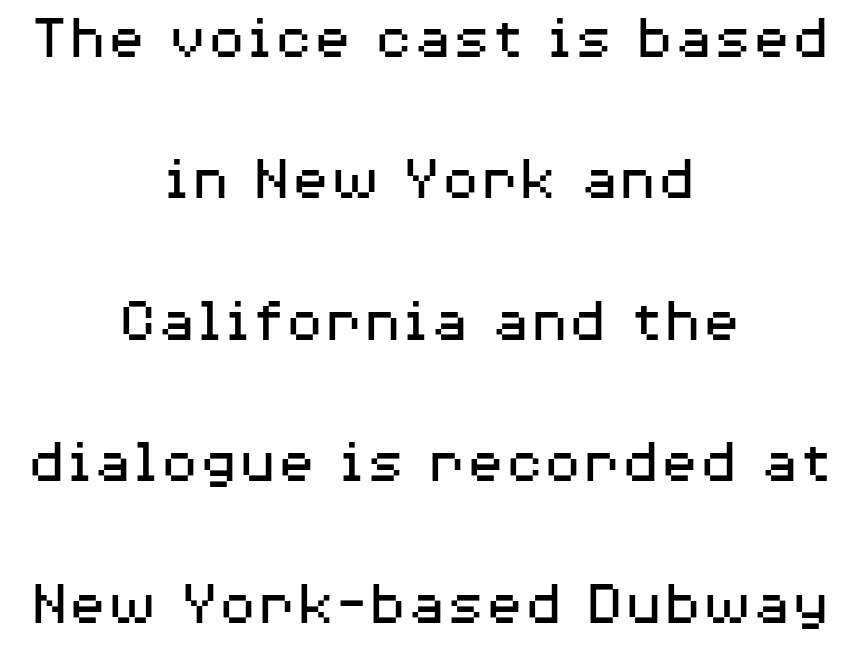
{"serif": "no", "italic": "no", "bold": "no", "weight": "regular", "width": "wide", "stroke_contrast": "medium", "x_height": "medium", "monospaced": "no", "underline": "no", "align": "center", "line_spacing": "loose", "line_spacing_ratio": 2.21, "letter_spacing": "normal", "letter_spacing_em": 0.0, "glyph_px": 64}
